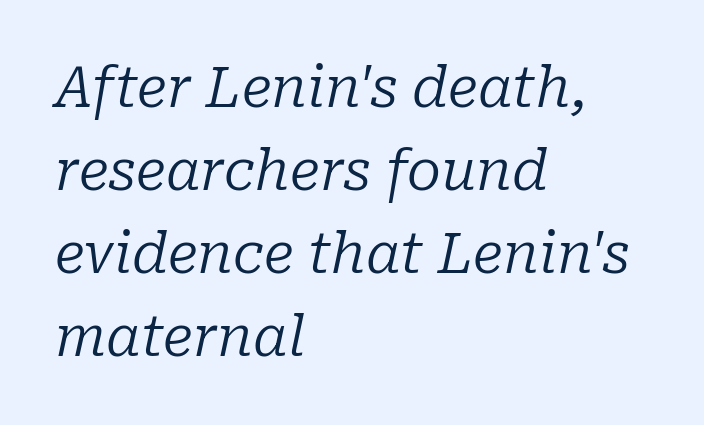
Glyph-to-glyph distance matches everyday printed text. Quick note: italic. Little horizontal feet cap the strokes, marking this as serif type. Proportional: the letters do not fall into vertical columns. Stems here are at most as thick as an everyday book face. Only glyphs here, with clear space below each row.
